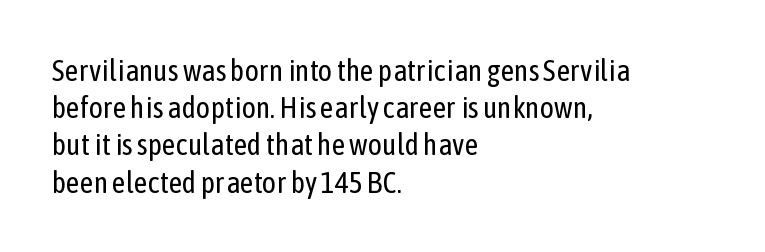
The rendering uses natural spacing where letterforms have individual widths. The typesetter chose a ragged-right arrangement here. Posture: straight, roman, zero tilt. Tracking here is standard; glyphs follow each other at the usual distance. The text was rendered using a sans face with plain stroke endings. Clear beneath every line of the passage.
